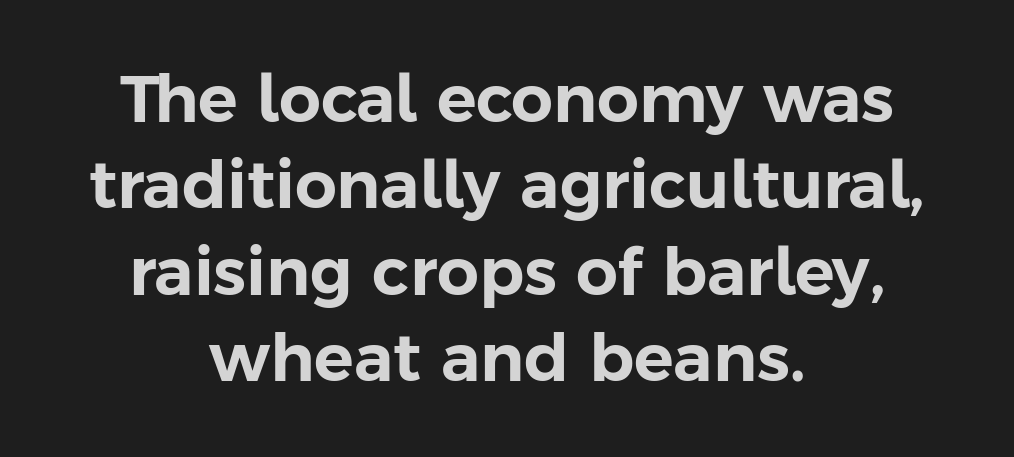
Q: Is the text italic (slanted)? A: No, it is upright.
Q: Is the typeface a serif or a sans-serif typeface? A: Sans-serif.
Q: Is the text underlined? A: No.
Q: How is the paragraph aligned? A: Centered.
Q: Is the spacing between letters normal or unusually wide? A: Normal.
Q: Is the spacing between lines tight, normal or loose? A: Normal.
Q: Width (condensed, normal, or wide)? A: Normal.
Q: Stroke contrast? A: Low.
Q: x-height? A: Medium.
Q: Monospaced? A: No.
